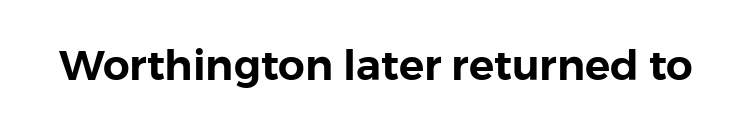
{"serif": "no", "italic": "no", "width": "normal", "x_height": "medium", "monospaced": "no", "underline": "no", "letter_spacing": "normal", "letter_spacing_em": 0.0, "glyph_px": 42}
